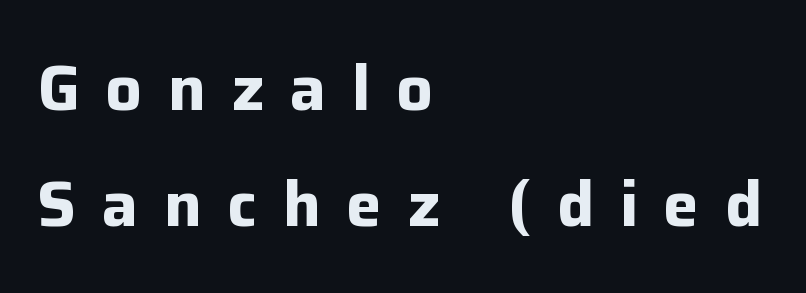
Q: Is the text bold? A: Yes.
Q: Is the text italic (slanted)? A: No, it is upright.
Q: Is the typeface a serif or a sans-serif typeface? A: Sans-serif.
Q: Is the text underlined? A: No.
Q: How is the paragraph aligned? A: Left-aligned.
Q: Is the spacing between letters normal or unusually wide? A: Unusually wide.
Q: Width (condensed, normal, or wide)? A: Normal.
Q: Stroke contrast? A: Low.
Q: x-height? A: Medium.
Q: Monospaced? A: No.
